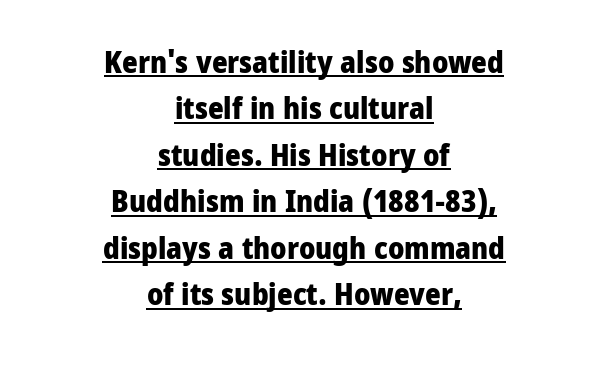
The image shows 30 px heavy sans-serif type, upright; set centered, normal line spacing (1.55x), normal letter spacing, underlined; low stroke contrast and a medium x-height.
